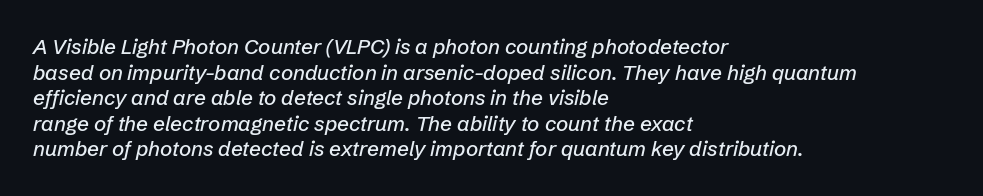
The image shows 21 px text type, italic (leaning right); set left-aligned, line spacing 1.22x, normal letter spacing, not underlined.
